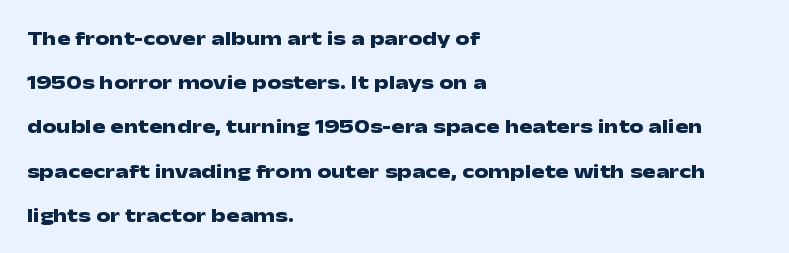
The image shows 20 px bold type, upright; set left-aligned, loose line spacing (2.21x), normal letter spacing, not underlined.
